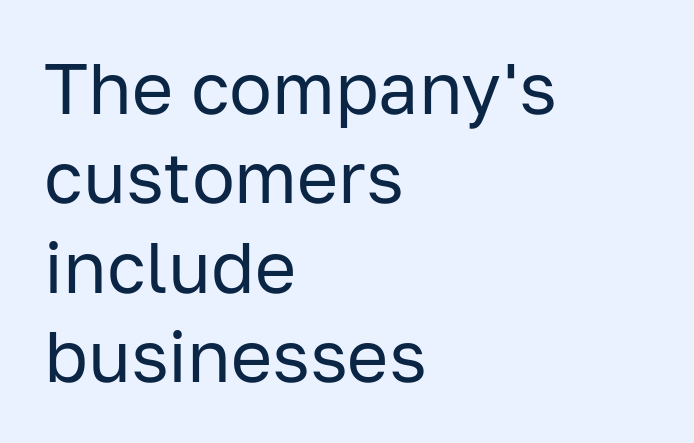
Q: Is the text bold? A: No.
Q: Is the text italic (slanted)? A: No, it is upright.
Q: Is the typeface a serif or a sans-serif typeface? A: Sans-serif.
Q: Is the text underlined? A: No.
Q: How is the paragraph aligned? A: Left-aligned.
Q: Is the spacing between letters normal or unusually wide? A: Normal.
Q: Is the spacing between lines tight, normal or loose? A: Normal.
Q: Width (condensed, normal, or wide)? A: Normal.
Q: Stroke contrast? A: Low.
Q: x-height? A: Medium.
Q: Monospaced? A: No.
